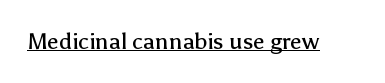
{"italic": "no", "bold": "no", "underline": "yes", "letter_spacing": "normal", "letter_spacing_em": 0.0, "glyph_px": 23}
